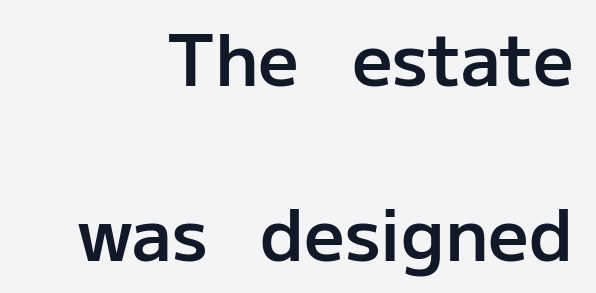
Q: Is the text bold? A: Semi-bold.
Q: Is the text italic (slanted)? A: No, it is upright.
Q: Is the typeface a serif or a sans-serif typeface? A: Sans-serif.
Q: Is the text underlined? A: No.
Q: How is the paragraph aligned? A: Right-aligned.
Q: Is the spacing between letters normal or unusually wide? A: Normal.
Q: Is the spacing between lines tight, normal or loose? A: Loose.
Q: Width (condensed, normal, or wide)? A: Normal.
Q: Stroke contrast? A: Low.
Q: x-height? A: Medium.
Q: Monospaced? A: No.
